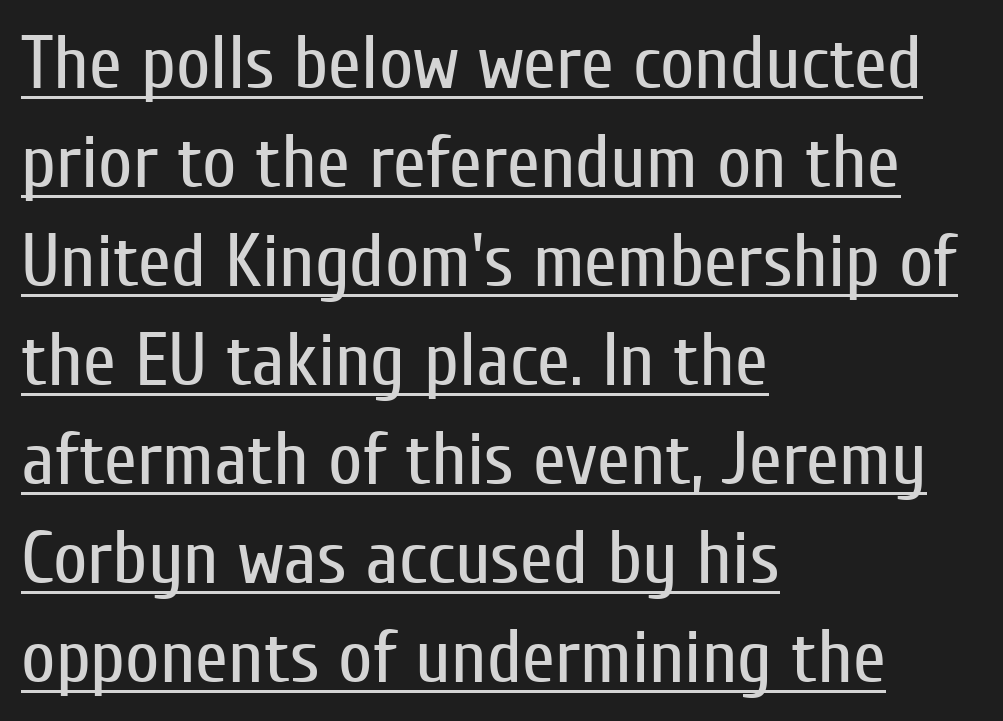
The image shows 75 px regular-weight, condensed sans-serif type, upright; set left-aligned, normal line spacing (1.32x), normal letter spacing, underlined; low stroke contrast and a medium x-height.
